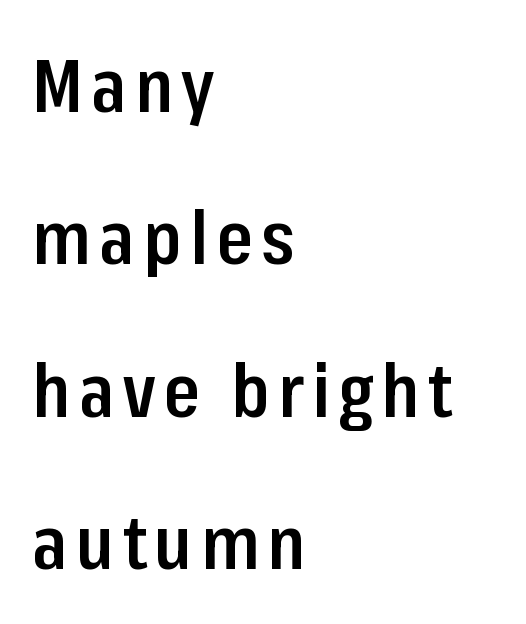
The baseline area is clear. This block would shrink considerably if given ordinary leading; it's expanded now. I'd describe the lettering as semibold — firm but not a full bold. These lines are rendered in a variable-pitch font.
